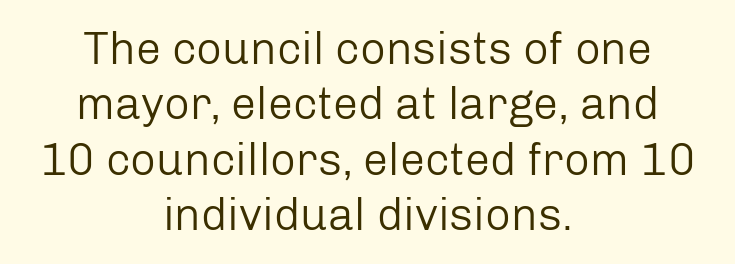
Proportional: the letters do not fall into vertical columns. It's the straight-up-and-down kind of type. The compositor balanced each line on the midline. Stroke thickness stays within the range of a standard reading face or lighter. Tracking value appears to be zero — textbook default spacing. The area under the type is left untouched.
